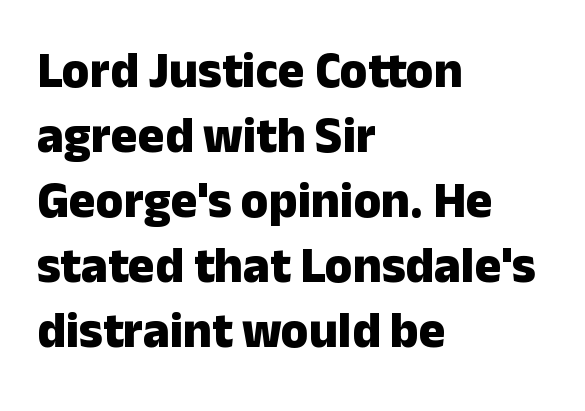
The image shows 50 px heavy sans-serif type, upright; set left-aligned, normal line spacing (1.3x), normal letter spacing, not underlined; low stroke contrast and a medium x-height.
